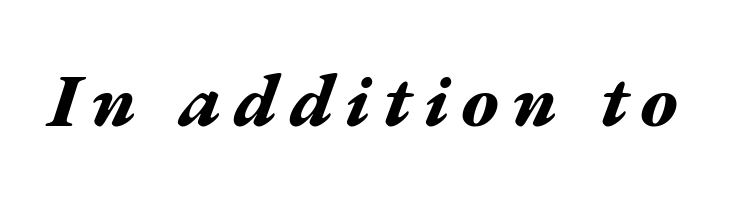
Q: Is the text bold? A: Yes.
Q: Is the text italic (slanted)? A: Yes, it leans right by about 17 degrees.
Q: Is the text underlined? A: No.
Q: Width (condensed, normal, or wide)? A: Wide.
Q: Stroke contrast? A: Medium.
Q: x-height? A: Medium.
Q: Monospaced? A: No.
